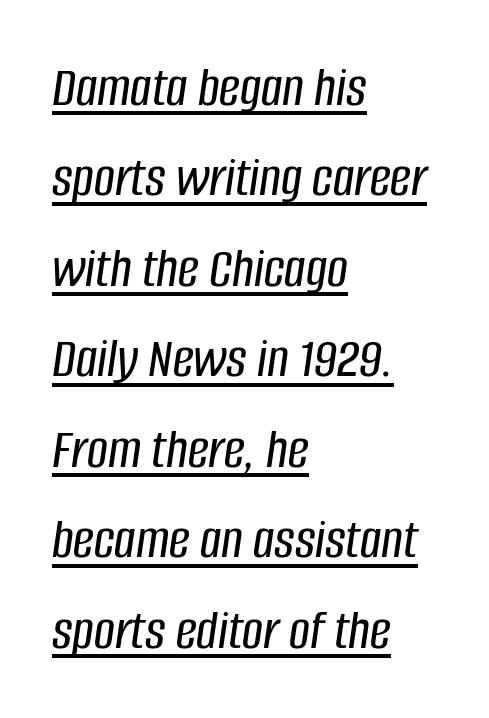
The image shows 58 px condensed type, italic (leaning right); set left-aligned, normal line spacing (1.56x), normal letter spacing, underlined; low stroke contrast and a large x-height.
